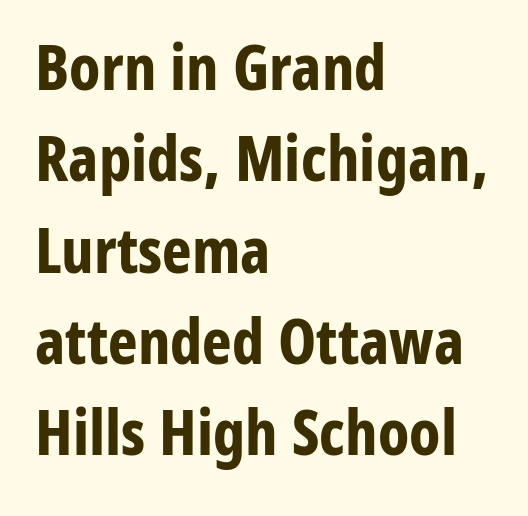
The text was rendered using a sans face with plain stroke endings. What weight is shown? A full bold with thick strokes. Plain, unruled lines of type. Leading: standard. Is this a fixed-width face? No — the glyphs have proportional, varying widths. Line beginnings align vertically; line endings do not.
